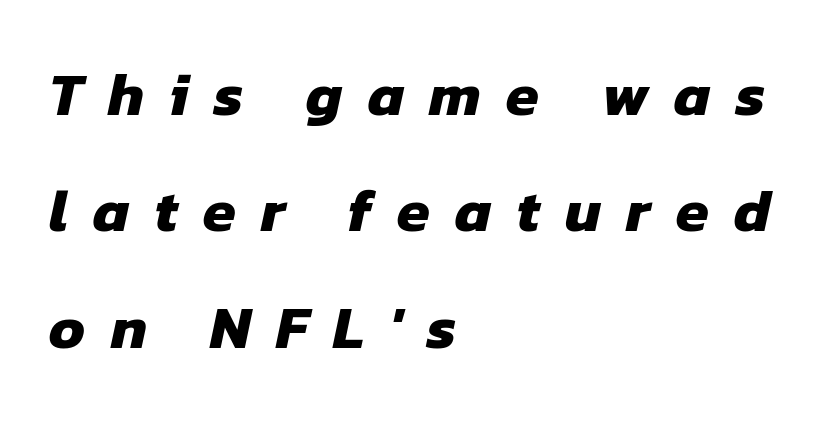
The paragraph has a hard left edge and a soft right edge. These lines stand farther apart than default settings would place them. Set as a true bold cut, around the 700 mark. Nobody drew a line under any word here.
